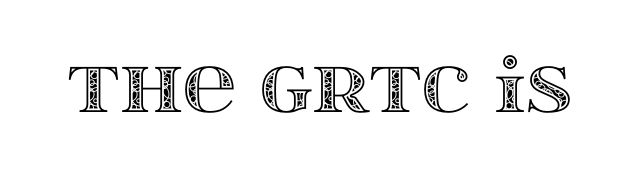
The image shows 74 px wide type, upright; set normal letter spacing, not underlined; a large x-height.
